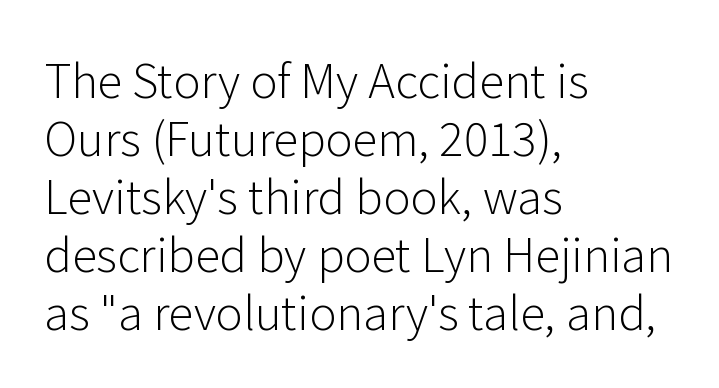
The image shows 46 px light sans-serif type, upright; set left-aligned, normal line spacing (1.26x), normal letter spacing, not underlined; low stroke contrast and a medium x-height.
